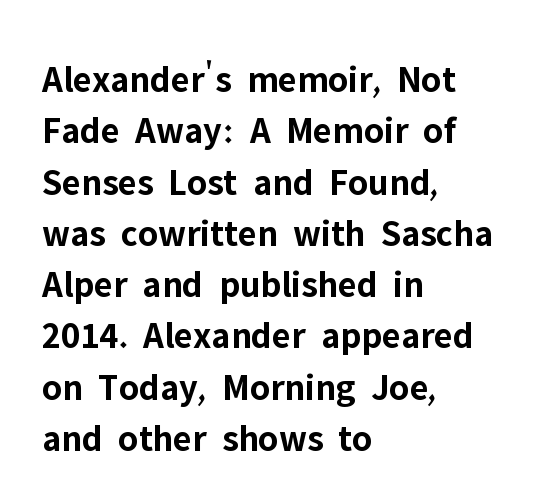
{"serif": "no", "italic": "no", "bold": "yes", "weight": "bold", "width": "normal", "stroke_contrast": "low", "x_height": "medium", "monospaced": "no", "underline": "no", "align": "left", "line_spacing": "normal", "line_spacing_ratio": 1.35, "letter_spacing": "normal", "letter_spacing_em": 0.0, "glyph_px": 38}
